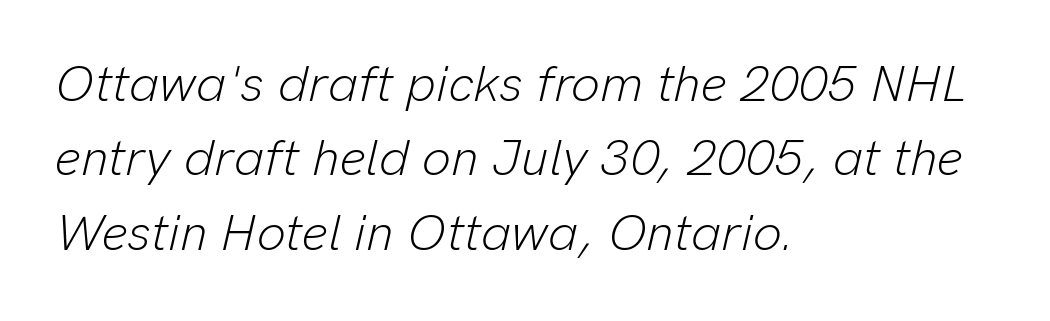
{"italic": "yes", "lean": "right", "slant_degrees": 13, "bold": "no", "weight": "light", "width": "normal", "stroke_contrast": "low", "x_height": "medium", "monospaced": "no", "underline": "no", "align": "left", "line_spacing": "normal", "line_spacing_ratio": 1.46, "letter_spacing": "normal", "letter_spacing_em": 0.0, "glyph_px": 51}
